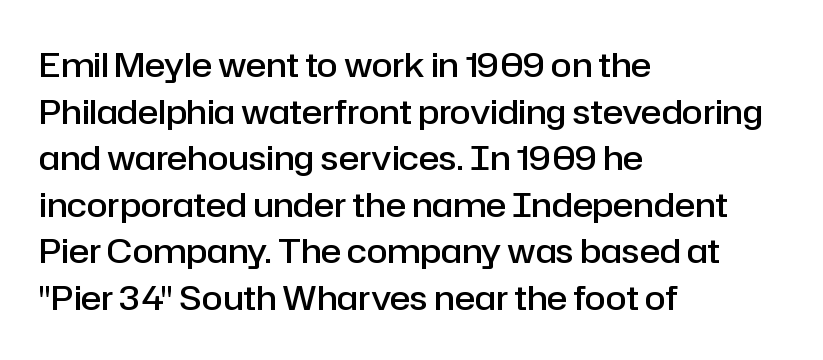
The image shows 34 px semibold sans-serif type, upright; set left-aligned, normal line spacing (1.37x), normal letter spacing, not underlined; low stroke contrast and a medium x-height.
